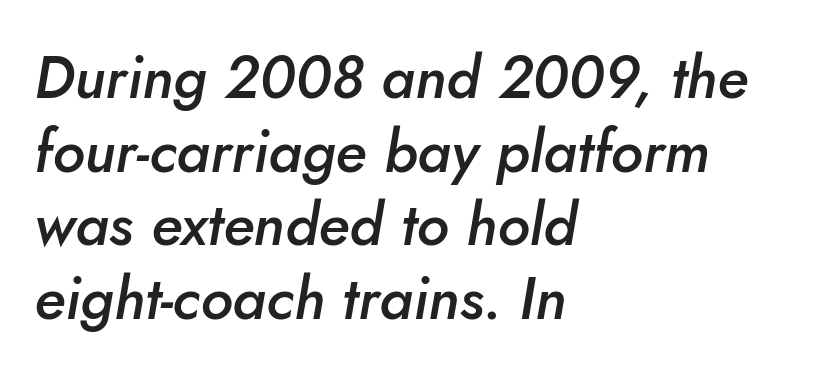
The image shows 59 px semibold type, italic (leaning right); set left-aligned, normal line spacing (1.25x), normal letter spacing, not underlined; low stroke contrast and a small x-height.
